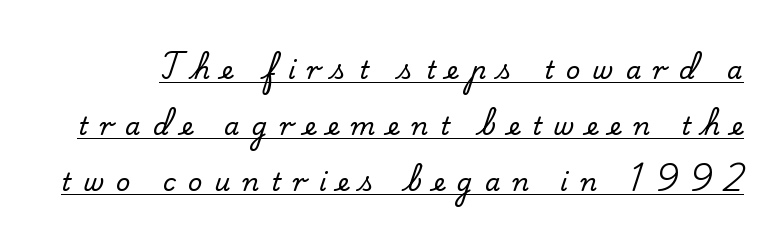
Q: Is the text italic (slanted)? A: Yes.
Q: Is the text underlined? A: Yes.
Q: Is the spacing between letters normal or unusually wide? A: Unusually wide.
Q: Is the spacing between lines tight, normal or loose? A: Loose.
